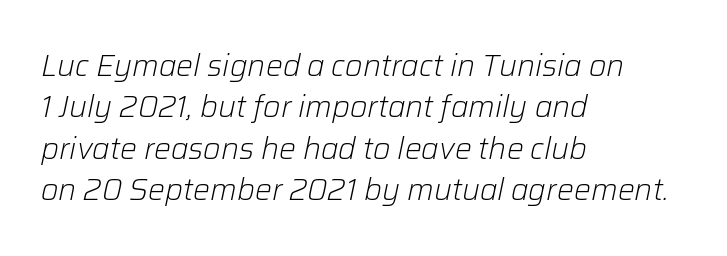
Q: Is the text bold? A: No.
Q: Is the text italic (slanted)? A: Yes, it leans right by about 12 degrees.
Q: Is the text underlined? A: No.
Q: How is the paragraph aligned? A: Left-aligned.
Q: Is the spacing between letters normal or unusually wide? A: Normal.
Q: Is the spacing between lines tight, normal or loose? A: Normal.
Q: Width (condensed, normal, or wide)? A: Normal.
Q: Stroke contrast? A: Low.
Q: x-height? A: Medium.
Q: Monospaced? A: No.
